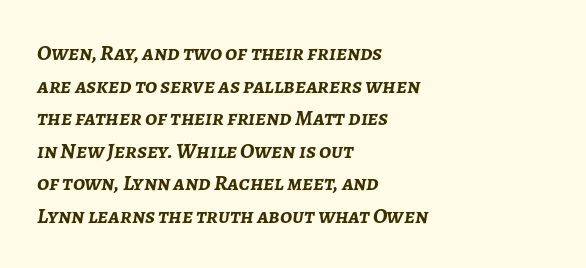
Q: Is the text bold? A: Yes.
Q: Is the text italic (slanted)? A: Yes, it leans right by about 7 degrees.
Q: Is the text underlined? A: No.
Q: How is the paragraph aligned? A: Left-aligned.
Q: Is the spacing between letters normal or unusually wide? A: Normal.
Q: Is the spacing between lines tight, normal or loose? A: Normal.
